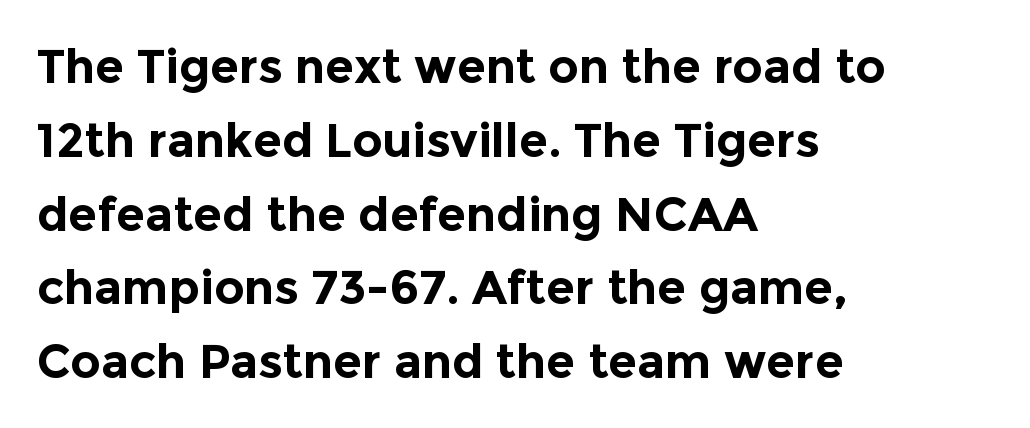
Q: Is the text bold? A: Yes.
Q: Is the text italic (slanted)? A: No, it is upright.
Q: Is the typeface a serif or a sans-serif typeface? A: Sans-serif.
Q: Is the text underlined? A: No.
Q: How is the paragraph aligned? A: Left-aligned.
Q: Is the spacing between letters normal or unusually wide? A: Normal.
Q: Is the spacing between lines tight, normal or loose? A: Normal.
Q: Width (condensed, normal, or wide)? A: Normal.
Q: x-height? A: Medium.
Q: Monospaced? A: No.
